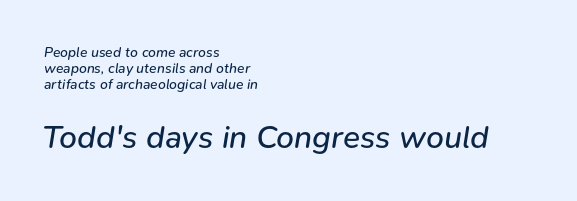
A clean baseline with only descenders dipping below it. Between these two stacked blocks, the lower one wins on size. Caption: multi-line text, flush left, ragged right. The face used here is rendered with its standard letterfit. Stem width sits at or under what a default text font uses. The font's italic variant was chosen for this text.
